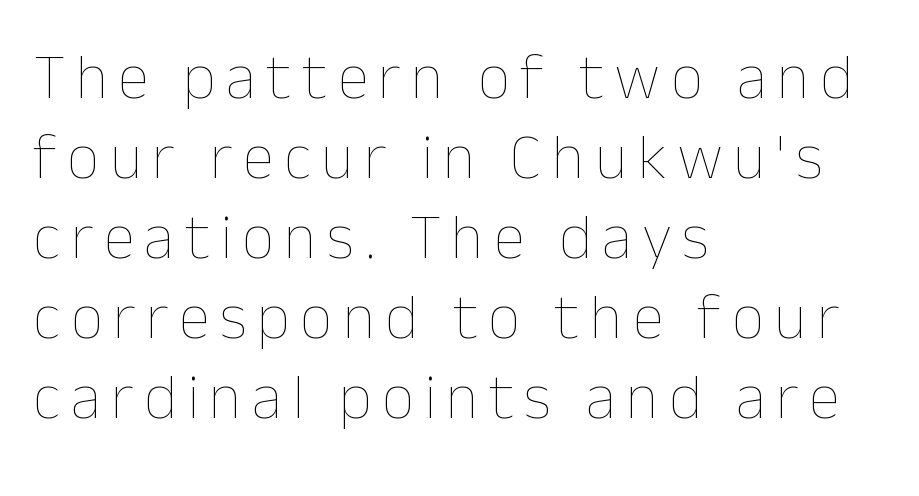
The image shows 64 px thin type, upright; set left-aligned, normal line spacing (1.25x), not underlined; low stroke contrast and a medium x-height.
